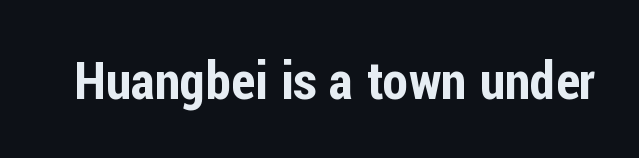
The image shows 52 px condensed sans-serif type, upright; set normal letter spacing, not underlined; low stroke contrast and a medium x-height.
